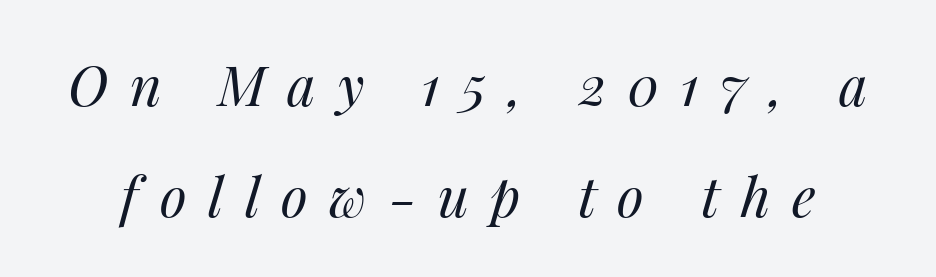
Q: Is the text bold? A: No.
Q: Is the text italic (slanted)? A: Yes, it leans right by about 14 degrees.
Q: Is the text underlined? A: No.
Q: Is the spacing between letters normal or unusually wide? A: Unusually wide.
Q: Is the spacing between lines tight, normal or loose? A: Loose.
Q: Width (condensed, normal, or wide)? A: Normal.
Q: Stroke contrast? A: Medium.
Q: x-height? A: Medium.
Q: Monospaced? A: No.
